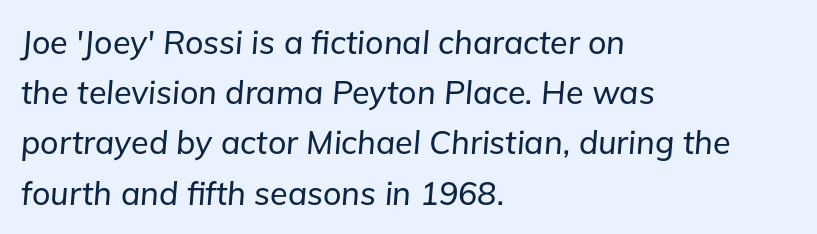
Q: Is the text italic (slanted)? A: Yes, it leans right by about 5 degrees.
Q: Is the text underlined? A: No.
Q: How is the paragraph aligned? A: Left-aligned.
Q: Is the spacing between letters normal or unusually wide? A: Normal.
Q: Is the spacing between lines tight, normal or loose? A: Normal.
Q: Width (condensed, normal, or wide)? A: Normal.
Q: Stroke contrast? A: Low.
Q: x-height? A: Medium.
Q: Monospaced? A: No.
